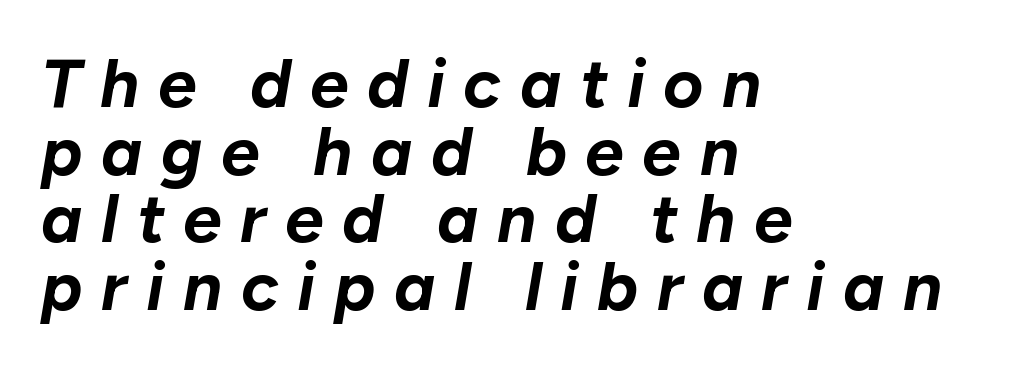
Q: Is the text bold? A: Yes.
Q: Is the text italic (slanted)? A: Yes, it leans right by about 10 degrees.
Q: Is the text underlined? A: No.
Q: How is the paragraph aligned? A: Left-aligned.
Q: Is the spacing between letters normal or unusually wide? A: Unusually wide.
Q: Is the spacing between lines tight, normal or loose? A: Tight.
Q: Width (condensed, normal, or wide)? A: Normal.
Q: Stroke contrast? A: Low.
Q: x-height? A: Medium.
Q: Monospaced? A: No.
